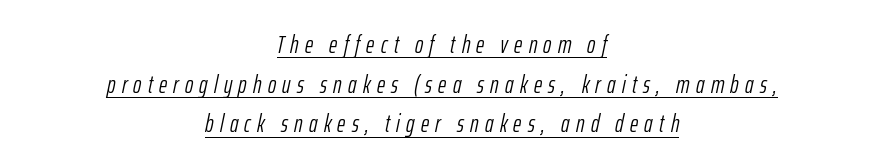
Q: Is the text bold? A: No.
Q: Is the text italic (slanted)? A: Yes, it leans right by about 12 degrees.
Q: Is the text underlined? A: Yes.
Q: How is the paragraph aligned? A: Centered.
Q: Is the spacing between letters normal or unusually wide? A: Unusually wide.
Q: Is the spacing between lines tight, normal or loose? A: Normal.
